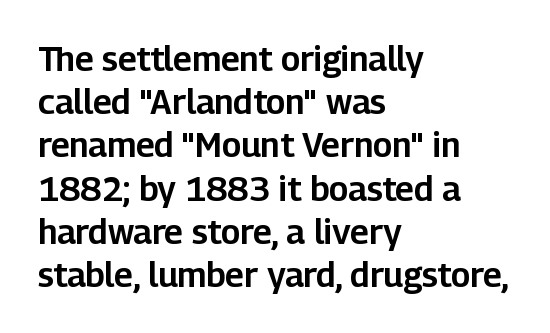
The image shows 34 px sans-serif type, upright; set left-aligned, normal line spacing (1.27x), normal letter spacing, not underlined; low stroke contrast and a medium x-height.
